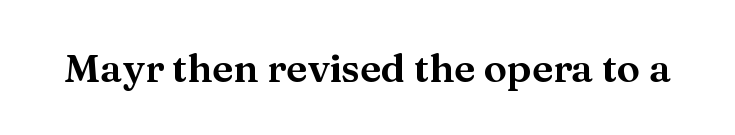
In terms of posture, this sample is upright. Looks like regular typesetting: each glyph gets only the width it needs. Check under the words: just untouched page. What stands out about the letter spacing? Nothing — it is the standard amount. This rendering employs a face with finishing strokes, i.e., a serif.
